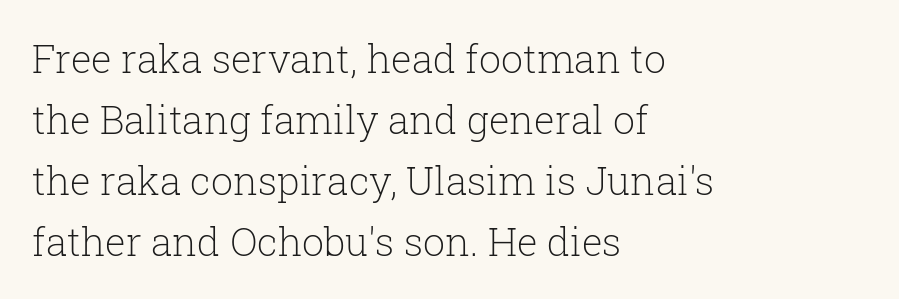
Each letter's strokes conclude with small projecting serifs. There is no visible air inserted between adjacent glyphs. This sample keeps an unexceptional amount of space between lines. Clear beneath every line of the passage. Rendered with straight, roman letterforms. Note the varied advance widths — an 'i' is clearly narrower than an 'm'.
